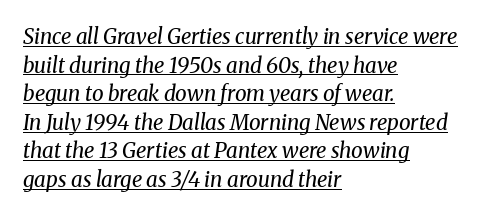
The lines are quadded left. Evenly set lines give the paragraph a standard silhouette. Check the space under the baseline: a stroke is drawn there. Honestly, the letter spacing is just normal — you wouldn't notice it. Yep, that's italic — everything's leaning.
